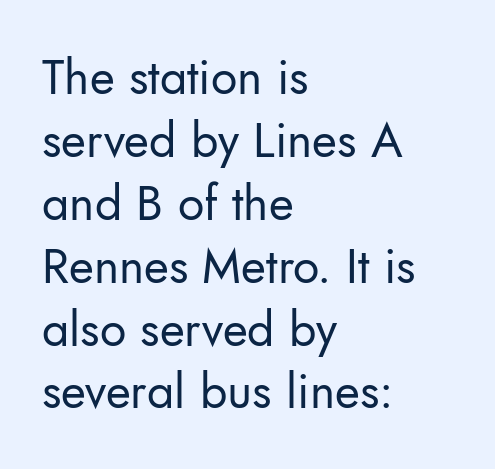
Q: Is the text bold? A: No.
Q: Is the text italic (slanted)? A: No, it is upright.
Q: Is the typeface a serif or a sans-serif typeface? A: Sans-serif.
Q: Is the text underlined? A: No.
Q: How is the paragraph aligned? A: Left-aligned.
Q: Is the spacing between letters normal or unusually wide? A: Normal.
Q: Is the spacing between lines tight, normal or loose? A: Normal.
Q: Width (condensed, normal, or wide)? A: Normal.
Q: Stroke contrast? A: Low.
Q: x-height? A: Small.
Q: Monospaced? A: No.
